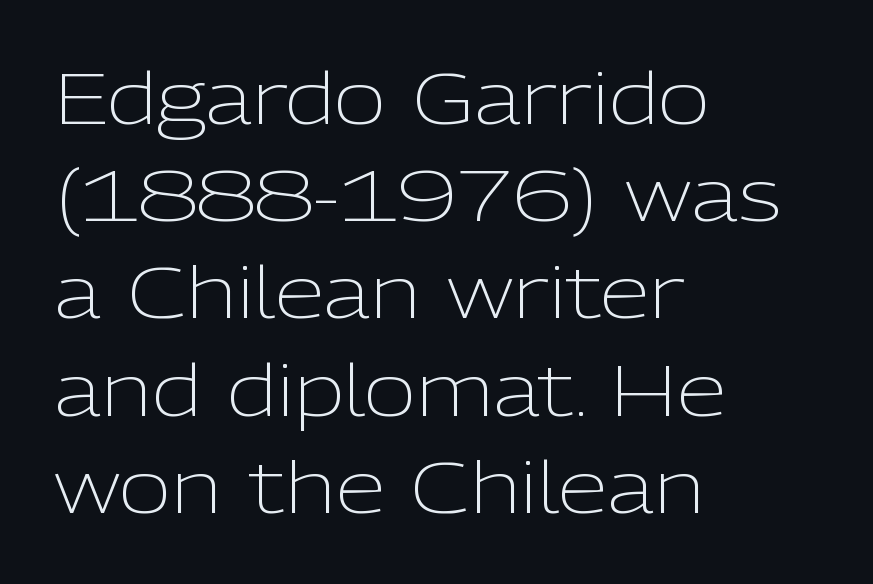
The image shows 72 px light sans-serif type, upright; set left-aligned, normal line spacing (1.35x), normal letter spacing, not underlined; low stroke contrast and a medium x-height.
